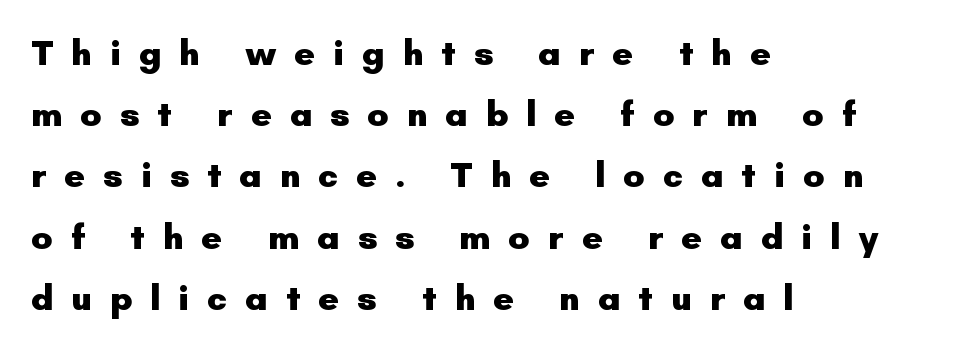
Students, this is bold: see how much ink each stroke carries. Students, note that the glyphs here are deliberately spaced far apart. The specimen reads as upright at a glance. Each letter's strokes conclude bluntly, with no projecting serifs.
